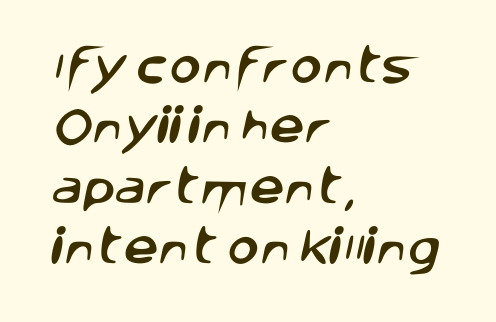
{"serif": "no", "width": "normal", "stroke_contrast": "low", "x_height": "large", "monospaced": "no", "underline": "no", "align": "left", "line_spacing": "normal", "line_spacing_ratio": 1.55, "letter_spacing": "normal", "letter_spacing_em": 0.0, "glyph_px": 39}
